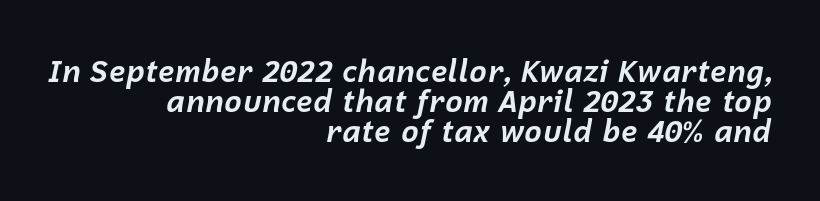
The image shows 30 px bold type, italic (leaning right); set right-aligned, tight line spacing (1.0x), normal letter spacing, not underlined; low stroke contrast and a medium x-height.
